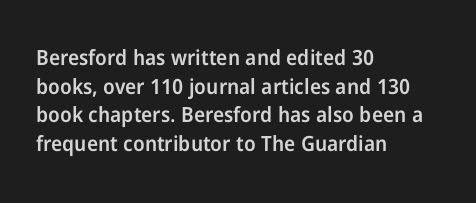
This sample uses an upright cut, with every glyph sitting square on the baseline. Moderately thickened strokes mark this as semibold type. Short note: letters normally spaced. A typesetter would call this leading conventional body-copy spacing. Just letters on the line, the space beneath them empty. Casual observation: everything's shoved over to the left.
